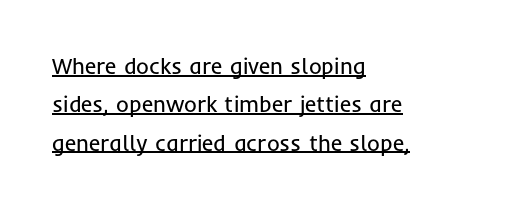
{"italic": "no", "bold": "no", "underline": "yes", "align": "left", "line_spacing_ratio": 1.74, "letter_spacing": "normal", "letter_spacing_em": 0.0, "glyph_px": 22}
